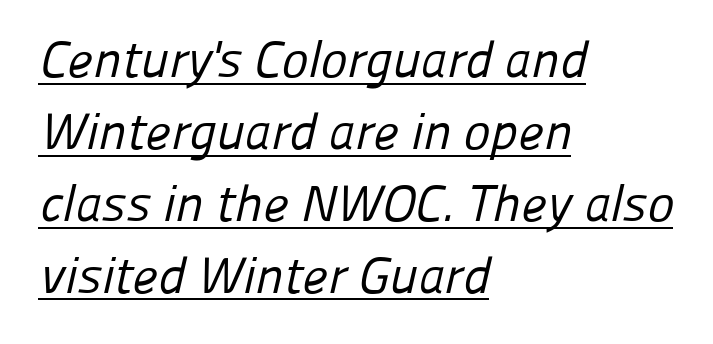
Beneath each row of characters lies a ruled line. The rows are spaced the way most documents space them. The letters advance in unequal steps, a hallmark of proportional type. Stems and bowls with no extra thickness — not bold. The paragraph shown leans on its left margin. Serifs: no, the terminals of the letterforms are clean.
